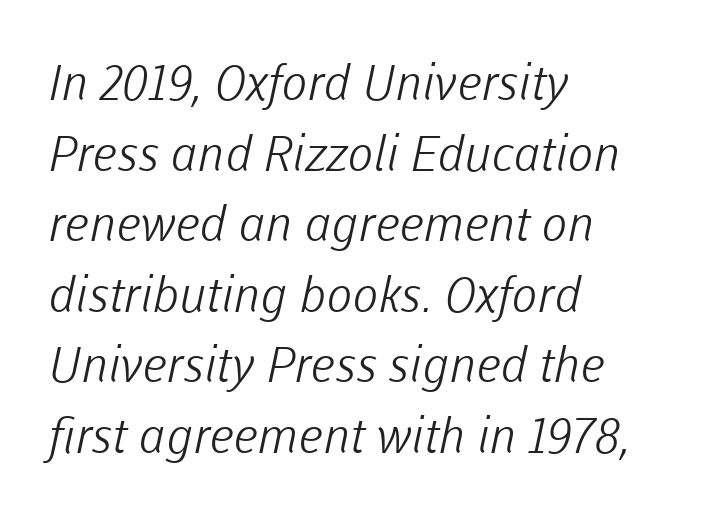
{"serif": "no", "bold": "no", "weight": "light", "width": "normal", "stroke_contrast": "low", "x_height": "medium", "monospaced": "no", "underline": "no", "align": "left", "line_spacing": "normal", "line_spacing_ratio": 1.44, "letter_spacing": "normal", "letter_spacing_em": 0.0, "glyph_px": 49}
